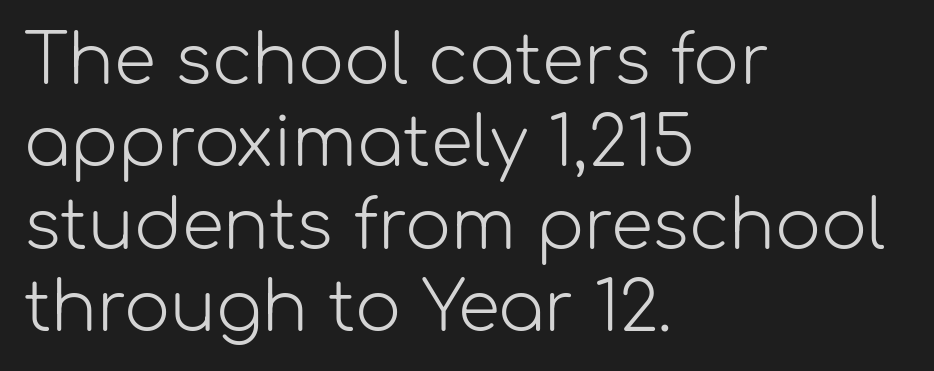
Q: Is the text bold? A: No.
Q: Is the text italic (slanted)? A: No, it is upright.
Q: Is the typeface a serif or a sans-serif typeface? A: Sans-serif.
Q: Is the text underlined? A: No.
Q: How is the paragraph aligned? A: Left-aligned.
Q: Is the spacing between letters normal or unusually wide? A: Normal.
Q: Width (condensed, normal, or wide)? A: Normal.
Q: Stroke contrast? A: Low.
Q: x-height? A: Medium.
Q: Monospaced? A: No.
